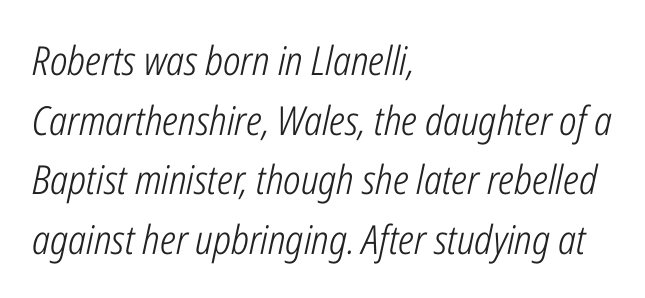
Q: Is the text bold? A: No.
Q: Is the text italic (slanted)? A: Yes, it leans right by about 12 degrees.
Q: Is the text underlined? A: No.
Q: How is the paragraph aligned? A: Left-aligned.
Q: Is the spacing between letters normal or unusually wide? A: Normal.
Q: Is the spacing between lines tight, normal or loose? A: Normal.
Q: Width (condensed, normal, or wide)? A: Condensed.
Q: Stroke contrast? A: Low.
Q: x-height? A: Medium.
Q: Monospaced? A: No.
